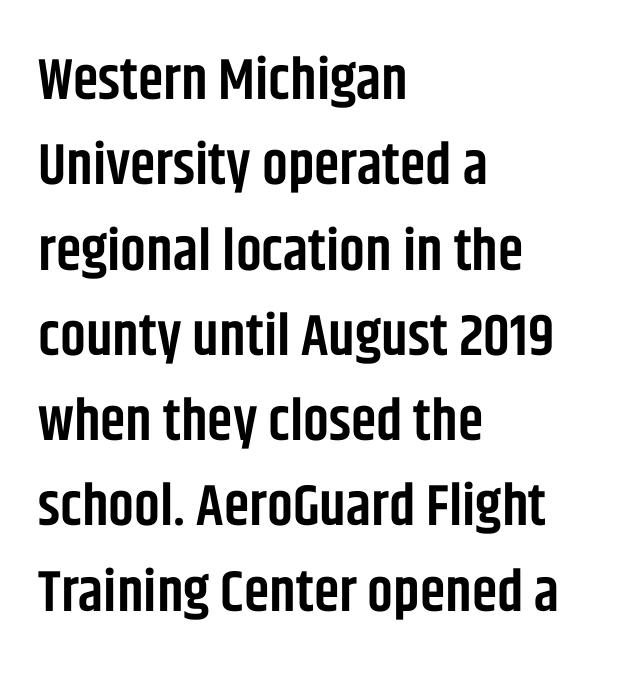
The image shows 58 px semibold, condensed sans-serif type, upright; set left-aligned, normal line spacing (1.47x), normal letter spacing, not underlined; low stroke contrast and a large x-height.
